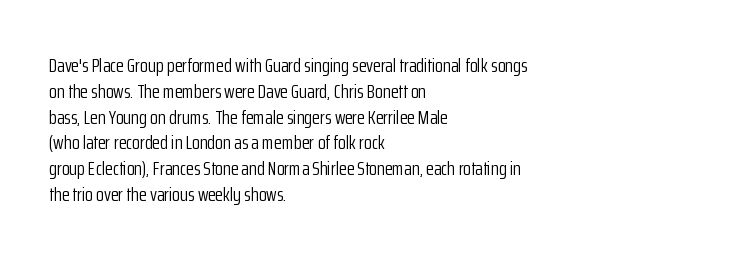
{"italic": "no", "bold": "no", "underline": "no", "align": "left", "line_spacing": "normal", "line_spacing_ratio": 1.29, "letter_spacing": "normal", "letter_spacing_em": 0.0, "glyph_px": 20}
